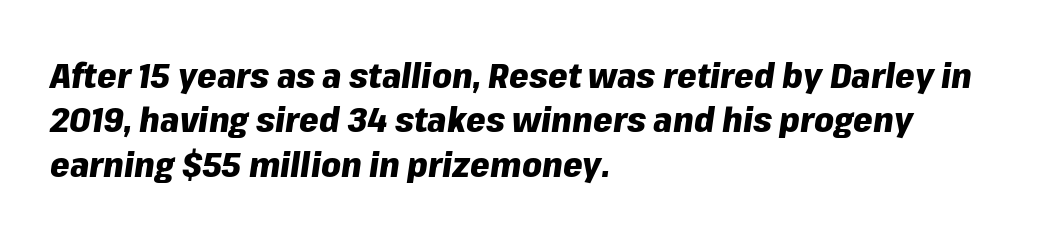
Q: Is the text bold? A: Yes.
Q: Is the text italic (slanted)? A: Yes, it leans right by about 8 degrees.
Q: Is the text underlined? A: No.
Q: How is the paragraph aligned? A: Left-aligned.
Q: Is the spacing between letters normal or unusually wide? A: Normal.
Q: Is the spacing between lines tight, normal or loose? A: Normal.
Q: Width (condensed, normal, or wide)? A: Normal.
Q: Stroke contrast? A: Low.
Q: x-height? A: Medium.
Q: Monospaced? A: No.
